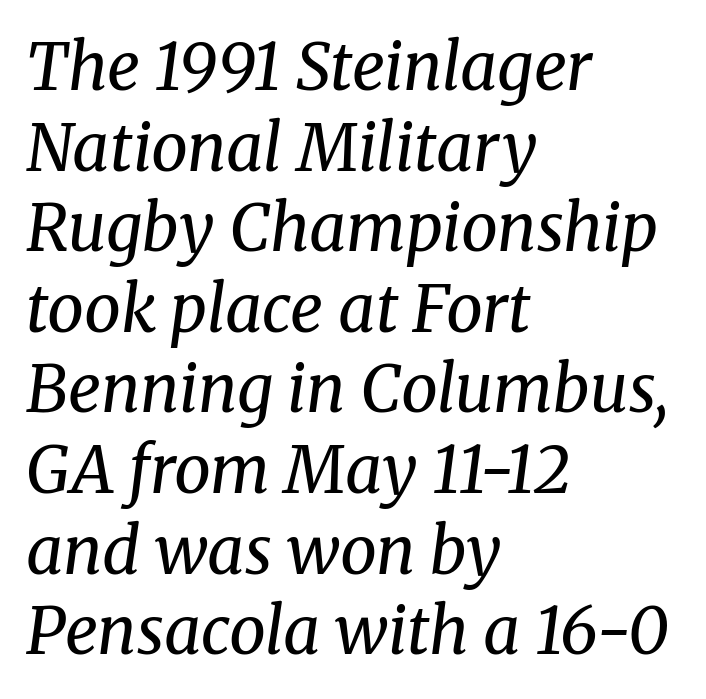
The image shows 65 px regular-weight serif type, italic (leaning right); set left-aligned, line spacing 1.24x, normal letter spacing, not underlined; medium stroke contrast and a medium x-height.
